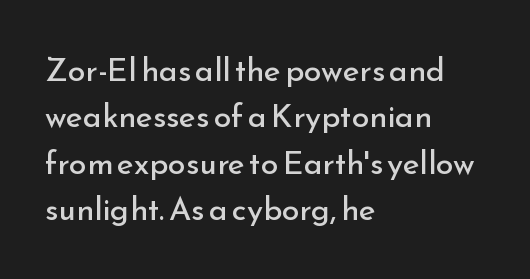
These lines stack with their left ends in a neat column. Serif or sans? Sans — the stroke terminals are bare. The rendering uses natural spacing where letterforms have individual widths. The block of text has a typical density, with ordinary space between rows. This reads as an unemphasized weight, regular at the heaviest.
